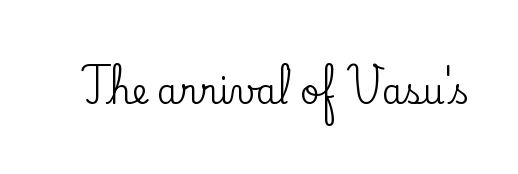
The image shows 34 px serif type, upright; set normal letter spacing, not underlined; low stroke contrast and a small x-height.
